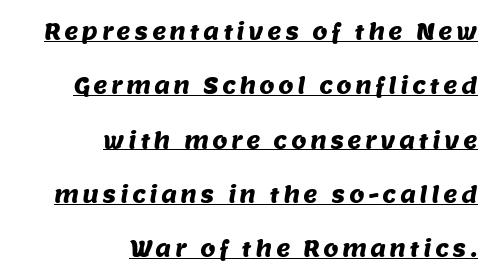
The image shows 22 px text type; set right-aligned, loose line spacing (2.47x), underlined.
